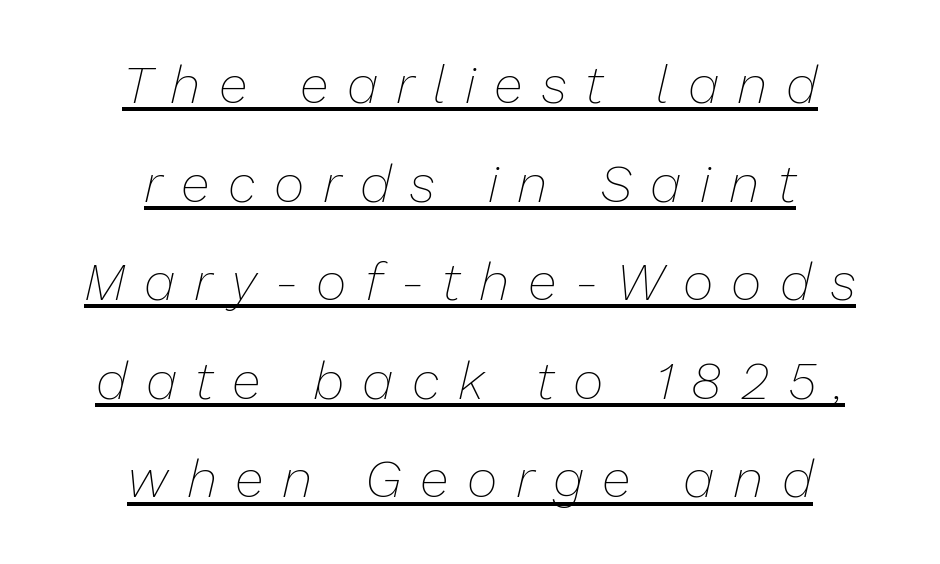
Q: Is the text bold? A: No.
Q: Is the text italic (slanted)? A: Yes, it leans right by about 13 degrees.
Q: Is the text underlined? A: Yes.
Q: How is the paragraph aligned? A: Centered.
Q: Is the spacing between letters normal or unusually wide? A: Unusually wide.
Q: Width (condensed, normal, or wide)? A: Normal.
Q: Stroke contrast? A: Low.
Q: x-height? A: Medium.
Q: Monospaced? A: No.
